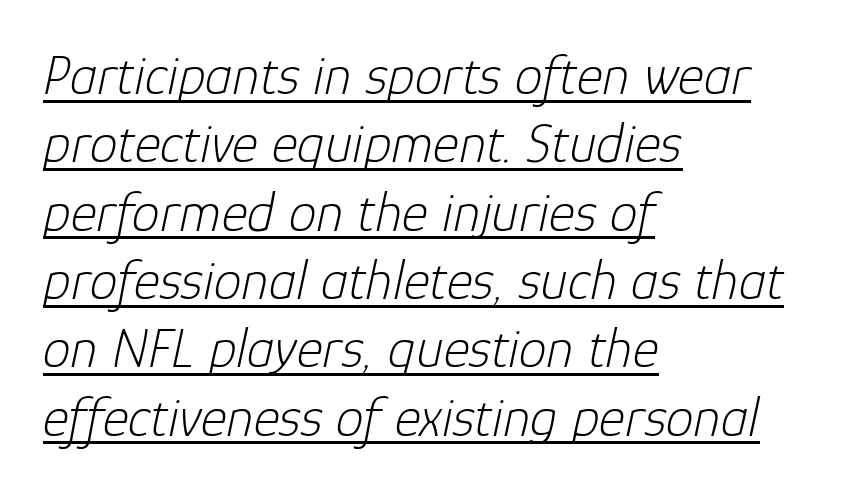
The letters are slanted; this is an italic face. Looks like someone drew a line under every word here. Proportional: the letters do not fall into vertical columns. The lines in this sample share a left origin and differ only in where they stop.
